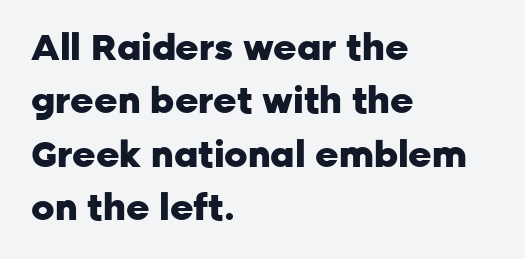
The image shows 36 px heavy sans-serif type, upright; set left-aligned, normal line spacing (1.48x), normal letter spacing, not underlined; low stroke contrast and a medium x-height.
